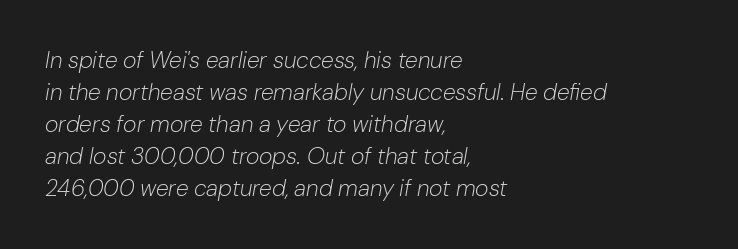
The image shows 23 px text type, italic (leaning right); set left-aligned, normal line spacing (1.39x), normal letter spacing, not underlined.
